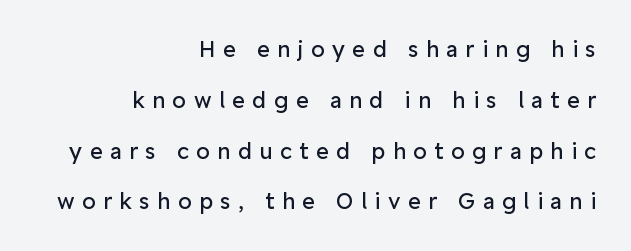
{"italic": "no", "bold": "no", "underline": "no", "align": "right", "line_spacing": "loose", "line_spacing_ratio": 2.31, "letter_spacing": "wide", "letter_spacing_em": 0.34, "glyph_px": 22}
